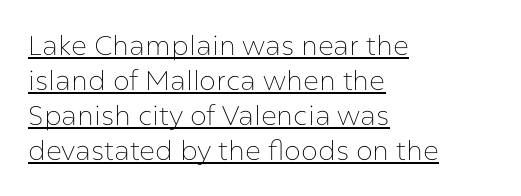
The image shows 27 px text type, upright; set left-aligned, normal line spacing (1.3x), normal letter spacing, underlined.
